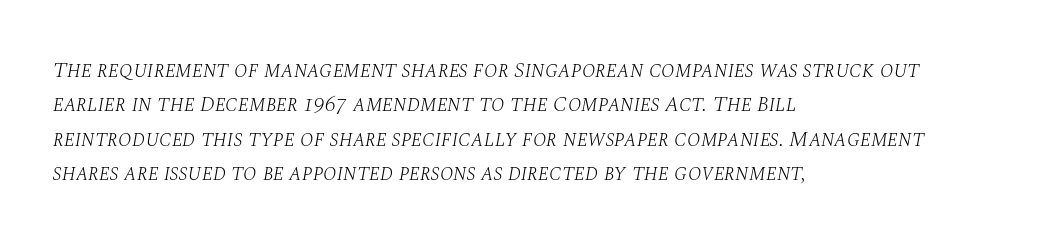
The image shows 22 px text type, italic (leaning right); set left-aligned, normal line spacing (1.56x), normal letter spacing, not underlined.
